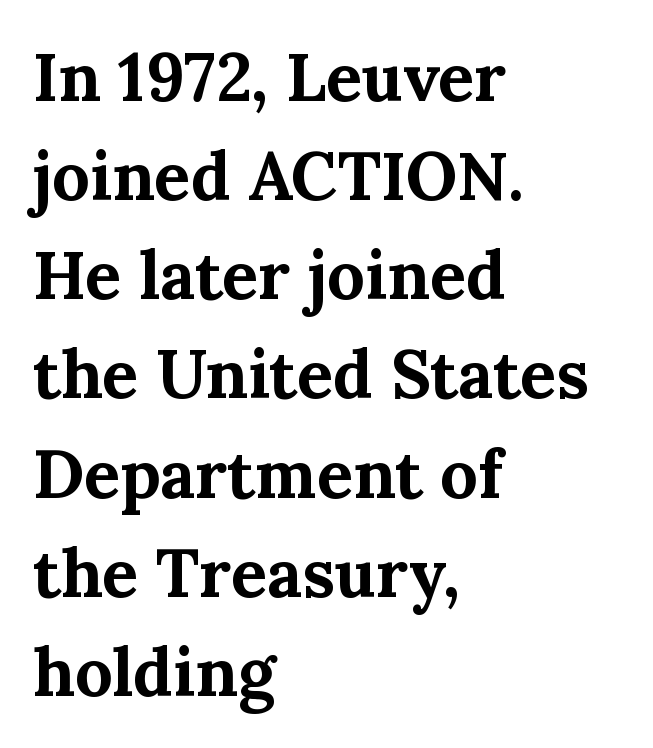
The image shows 67 px bold serif type, upright; set left-aligned, normal line spacing (1.48x), normal letter spacing, not underlined; medium stroke contrast and a medium x-height.
